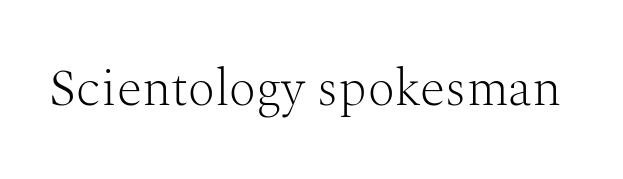
Q: Is the text bold? A: No.
Q: Is the text italic (slanted)? A: No, it is upright.
Q: Is the typeface a serif or a sans-serif typeface? A: Serif.
Q: Is the text underlined? A: No.
Q: Is the spacing between letters normal or unusually wide? A: Normal.
Q: Width (condensed, normal, or wide)? A: Normal.
Q: Stroke contrast? A: Medium.
Q: x-height? A: Medium.
Q: Monospaced? A: No.
